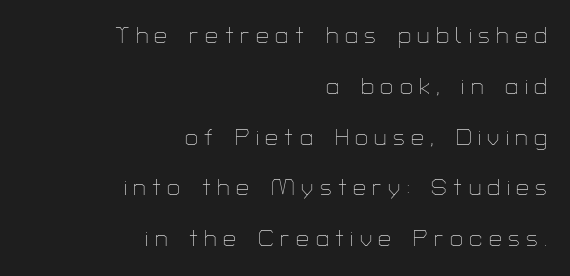
Regarding leading, the lines here are spaced well apart. The rendering inserts visible extra space after every character. Horizontally, the lines are justified to the trailing edge only. Each row of text sits above clean, open space. No italicization has been applied; the sample stays upright.
